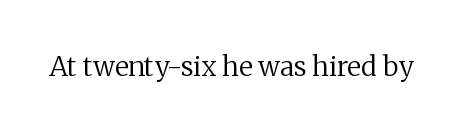
The image shows 27 px text type, upright; set normal letter spacing, not underlined.
